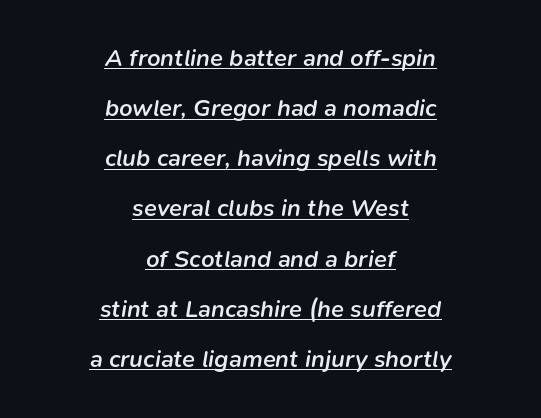
{"italic": "yes", "lean": "right", "slant_degrees": 9, "bold": "semi", "underline": "yes", "align": "center", "line_spacing": "loose", "line_spacing_ratio": 2.09, "letter_spacing": "normal", "letter_spacing_em": 0.0, "glyph_px": 24}
